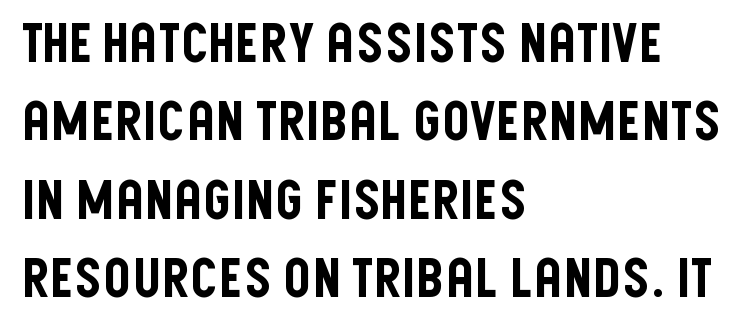
The image shows 54 px condensed sans-serif type, upright; set left-aligned, normal line spacing (1.45x), normal letter spacing, not underlined; low stroke contrast and a large x-height.
